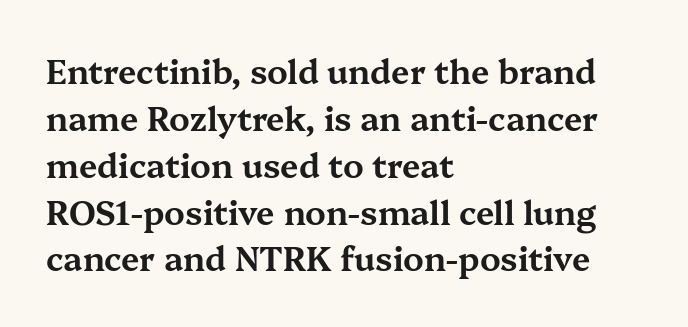
Each letter keeps its own natural width here, so spacing adapts to shape. The specimen reads as upright at a glance. Short and long lines alike share a common starting point at left. The horizontal fit of the characters is conventional and even.
